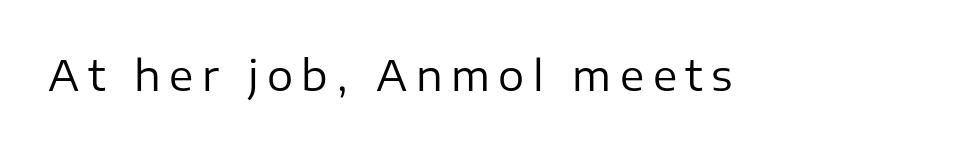
Q: Is the text bold? A: No.
Q: Is the text italic (slanted)? A: No, it is upright.
Q: Is the typeface a serif or a sans-serif typeface? A: Sans-serif.
Q: Is the text underlined? A: No.
Q: Is the spacing between letters normal or unusually wide? A: Unusually wide.
Q: Width (condensed, normal, or wide)? A: Normal.
Q: Stroke contrast? A: Low.
Q: x-height? A: Medium.
Q: Monospaced? A: No.
